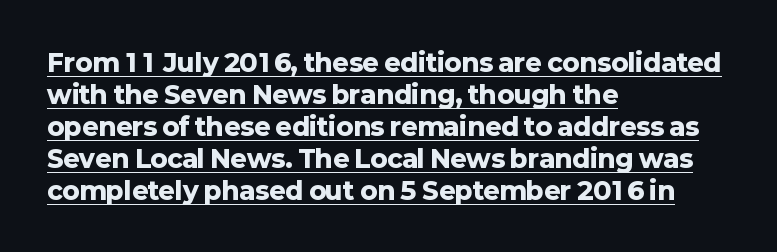
{"italic": "no", "bold": "yes", "underline": "yes", "align": "left", "line_spacing": "normal", "line_spacing_ratio": 1.28, "letter_spacing": "normal", "letter_spacing_em": 0.0, "glyph_px": 25}
